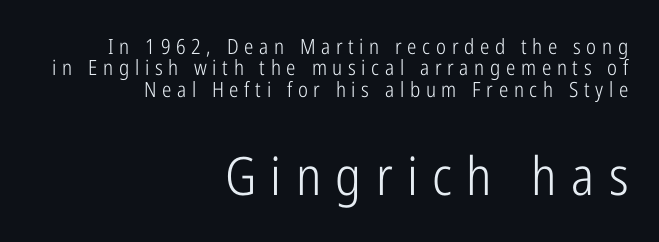
The image shows 53 px light, condensed sans-serif type, upright; set right-aligned, tight line spacing (1.02x), unusually wide letter spacing (+0.27 em), not underlined; the second (bottom) block is 2.52x larger; low stroke contrast and a medium x-height.
